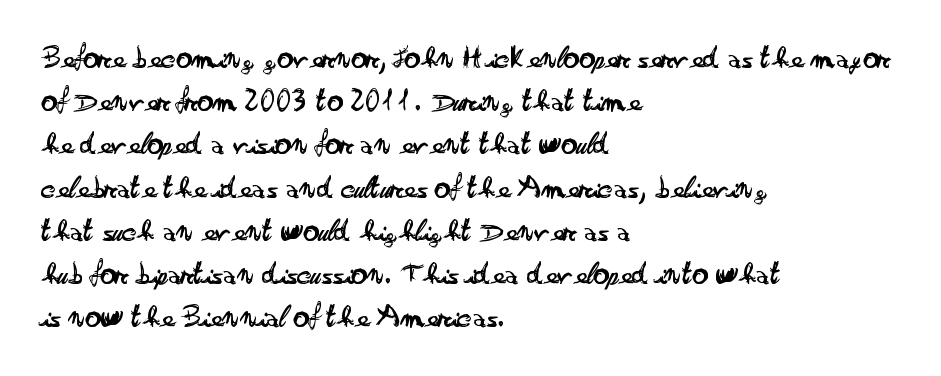
The image shows 32 px regular-weight, wide sans-serif type, upright; set left-aligned, normal line spacing (1.35x), normal letter spacing, not underlined; low stroke contrast and a small x-height.
